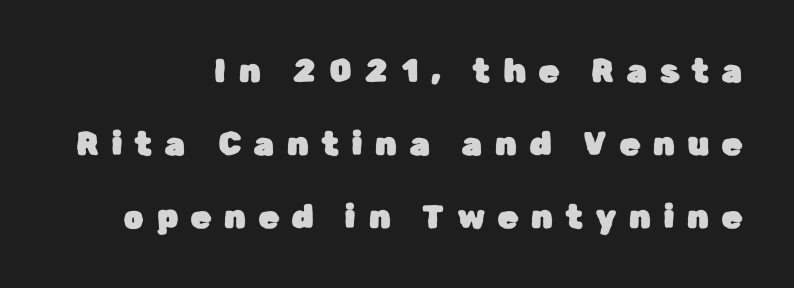
Alignment: flush right. Font category for this specimen: sans-serif. Descender tails drop into unmarked territory. When letters stand straight like this, we call the style roman or upright. The passage shown stacks its lines with a broad gap. This sample has the flowing, uneven cadence of proportional lettering.
